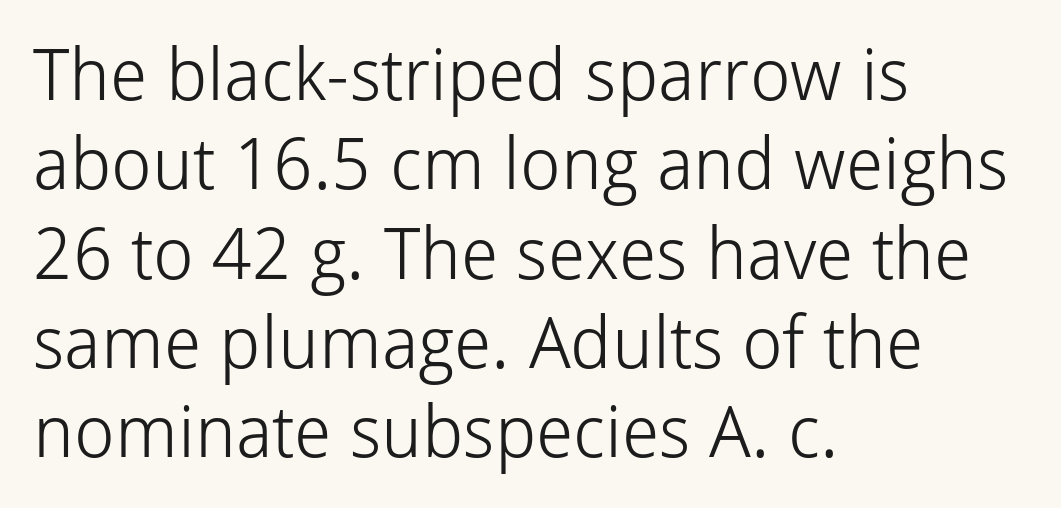
Q: Is the text bold? A: No.
Q: Is the text italic (slanted)? A: No, it is upright.
Q: Is the typeface a serif or a sans-serif typeface? A: Sans-serif.
Q: Is the text underlined? A: No.
Q: How is the paragraph aligned? A: Left-aligned.
Q: Is the spacing between letters normal or unusually wide? A: Normal.
Q: Width (condensed, normal, or wide)? A: Normal.
Q: Stroke contrast? A: Low.
Q: x-height? A: Medium.
Q: Monospaced? A: No.
